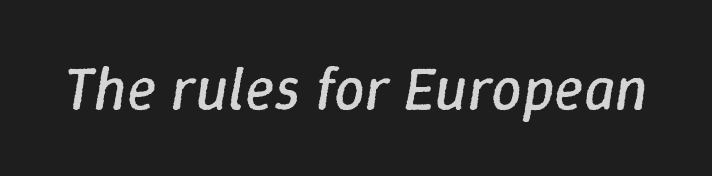
The image shows 61 px regular-weight type, italic (leaning right); set normal letter spacing, not underlined; low stroke contrast and a medium x-height.
